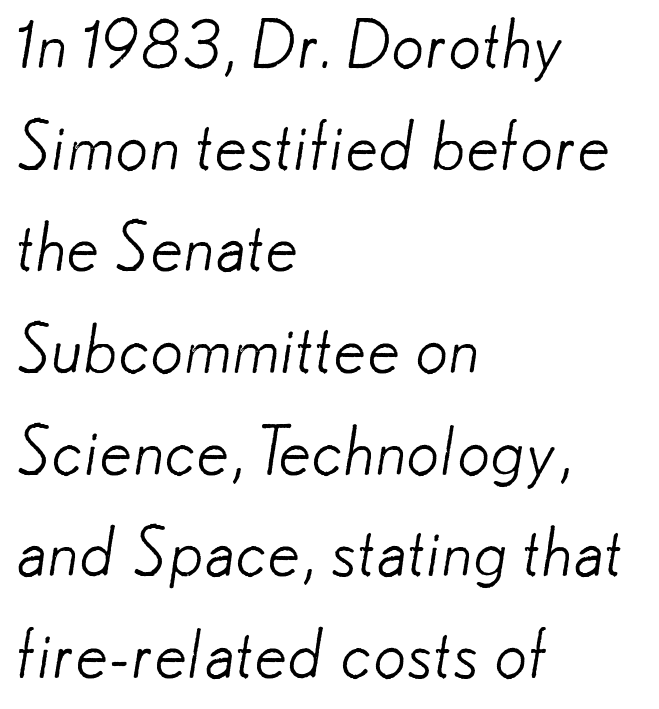
{"serif": "no", "bold": "no", "weight": "light", "width": "normal", "stroke_contrast": "low", "x_height": "small", "monospaced": "no", "underline": "no", "align": "left", "line_spacing": "normal", "line_spacing_ratio": 1.54, "letter_spacing": "normal", "letter_spacing_em": 0.0, "glyph_px": 66}
